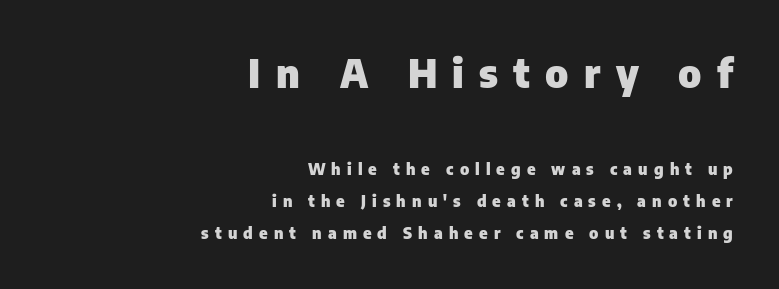
The image shows 40 px heavy sans-serif type, upright; set right-aligned, loose line spacing (2.0x), unusually wide letter spacing (+0.38 em), not underlined; the first (top) block is 2.5x larger; low stroke contrast and a medium x-height.
